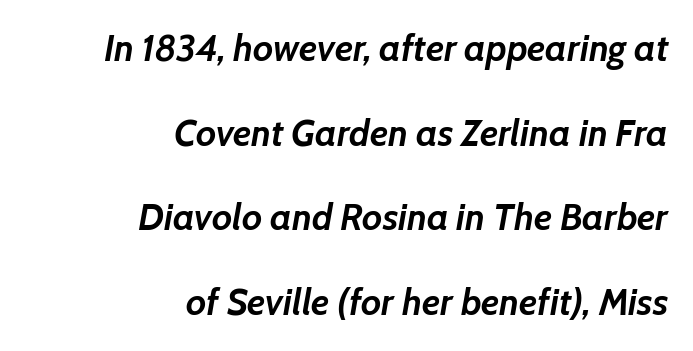
{"italic": "yes", "lean": "right", "slant_degrees": 7, "bold": "yes", "weight": "semibold", "width": "normal", "stroke_contrast": "low", "x_height": "medium", "monospaced": "no", "underline": "no", "align": "right", "line_spacing": "loose", "line_spacing_ratio": 2.29, "letter_spacing": "normal", "letter_spacing_em": 0.0, "glyph_px": 37}
